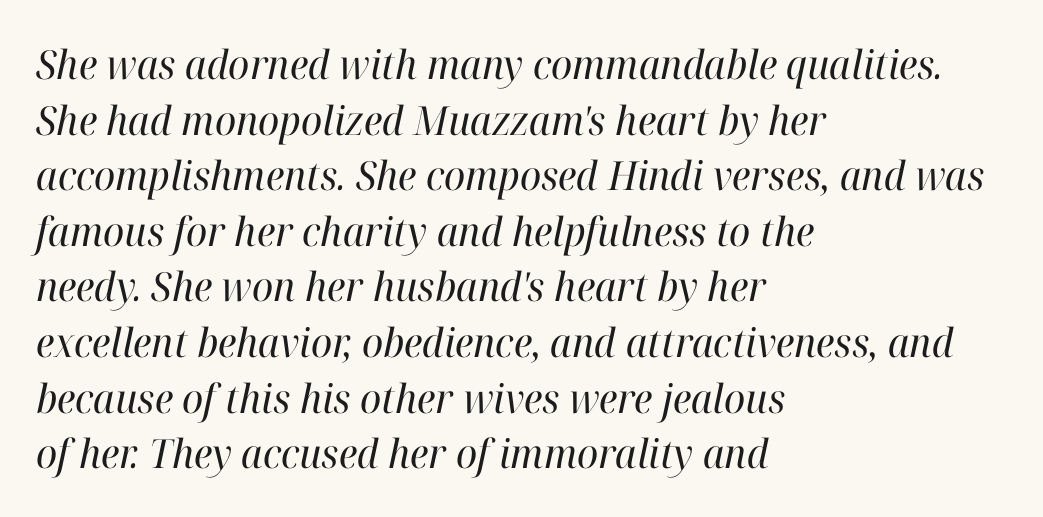
The image shows 40 px regular-weight serif type, italic (leaning right); set left-aligned, normal line spacing (1.39x), normal letter spacing, not underlined; high stroke contrast and a medium x-height.
